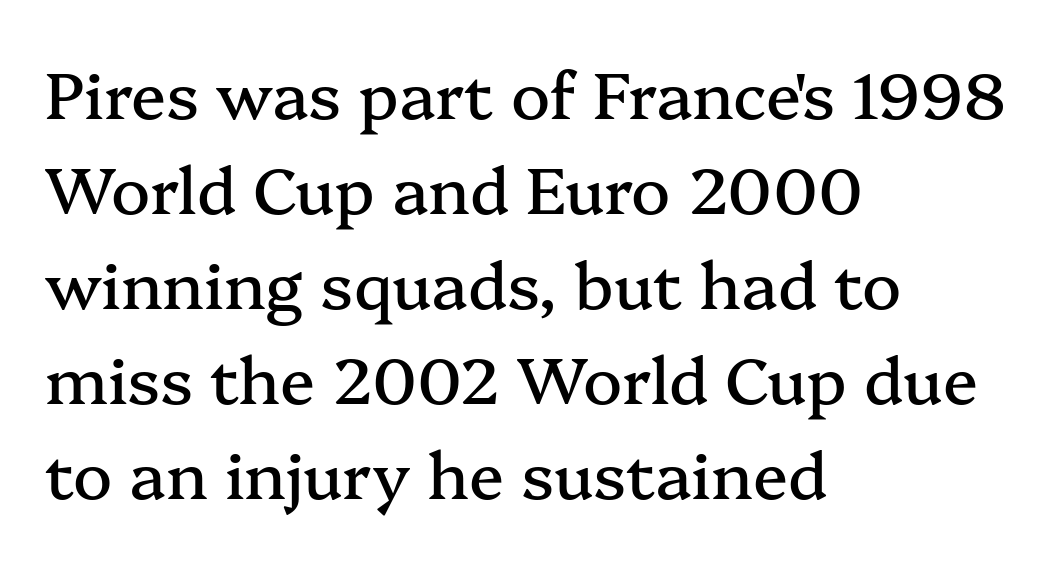
Q: Is the text italic (slanted)? A: No, it is upright.
Q: Is the typeface a serif or a sans-serif typeface? A: Serif.
Q: Is the text underlined? A: No.
Q: How is the paragraph aligned? A: Left-aligned.
Q: Is the spacing between letters normal or unusually wide? A: Normal.
Q: Is the spacing between lines tight, normal or loose? A: Normal.
Q: Width (condensed, normal, or wide)? A: Normal.
Q: Stroke contrast? A: Medium.
Q: x-height? A: Medium.
Q: Monospaced? A: No.
